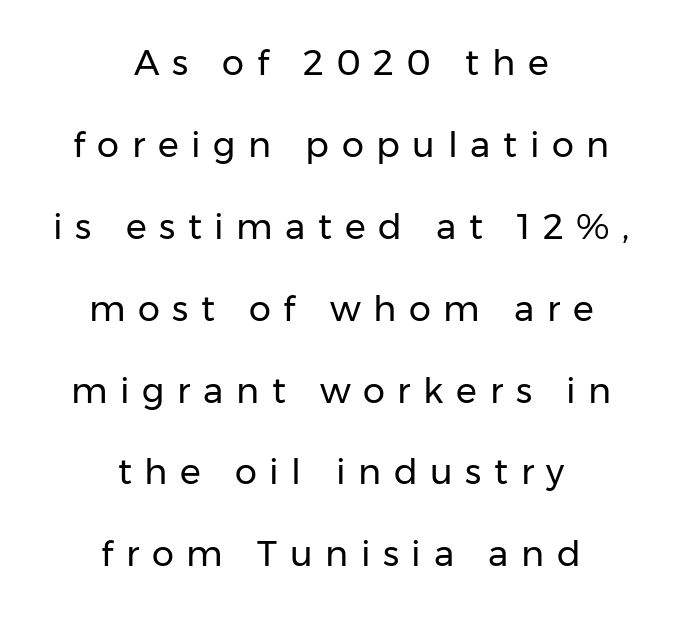
The image shows 35 px regular-weight sans-serif type, upright; set centered, loose line spacing (2.34x), unusually wide letter spacing (+0.36 em), not underlined; low stroke contrast and a medium x-height.
